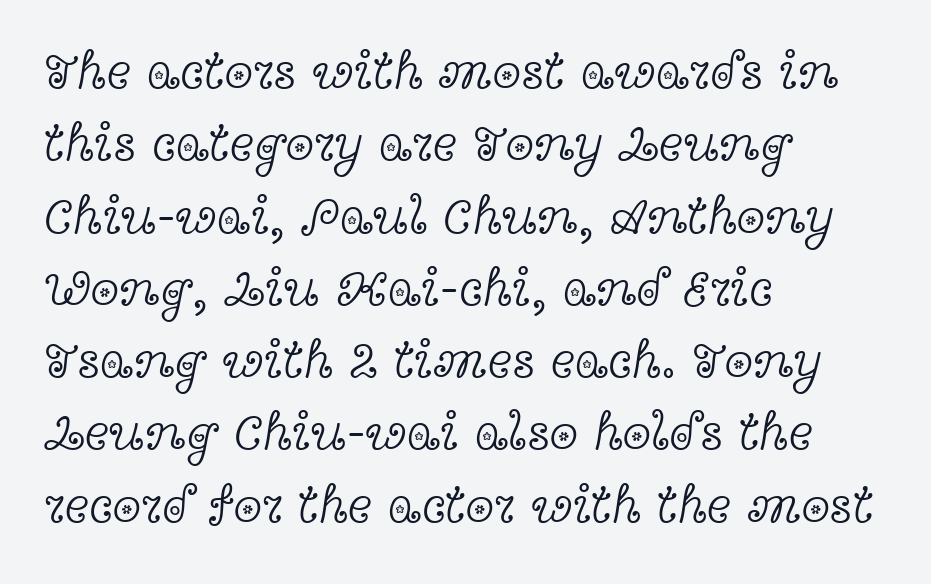
Q: Is the text bold? A: No.
Q: Is the text italic (slanted)? A: No, it is upright.
Q: Is the typeface a serif or a sans-serif typeface? A: Serif.
Q: Is the text underlined? A: No.
Q: How is the paragraph aligned? A: Left-aligned.
Q: Is the spacing between letters normal or unusually wide? A: Normal.
Q: Is the spacing between lines tight, normal or loose? A: Normal.
Q: Width (condensed, normal, or wide)? A: Wide.
Q: x-height? A: Medium.
Q: Monospaced? A: No.
